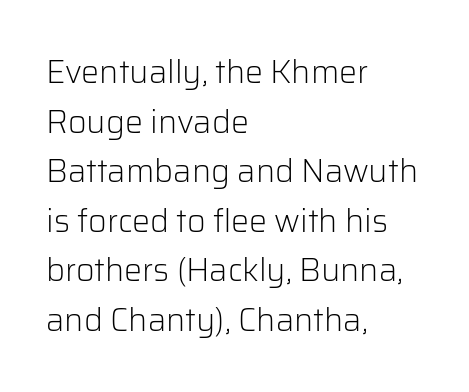
Q: Is the text bold? A: No.
Q: Is the text italic (slanted)? A: No, it is upright.
Q: Is the typeface a serif or a sans-serif typeface? A: Sans-serif.
Q: Is the text underlined? A: No.
Q: How is the paragraph aligned? A: Left-aligned.
Q: Is the spacing between letters normal or unusually wide? A: Normal.
Q: Is the spacing between lines tight, normal or loose? A: Normal.
Q: Width (condensed, normal, or wide)? A: Normal.
Q: Stroke contrast? A: Low.
Q: x-height? A: Medium.
Q: Monospaced? A: No.
